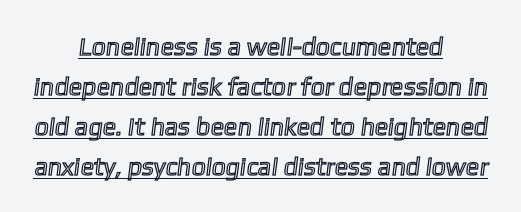
Q: Is the text underlined? A: Yes.
Q: How is the paragraph aligned? A: Centered.
Q: Is the spacing between letters normal or unusually wide? A: Normal.
Q: Is the spacing between lines tight, normal or loose? A: Normal.
